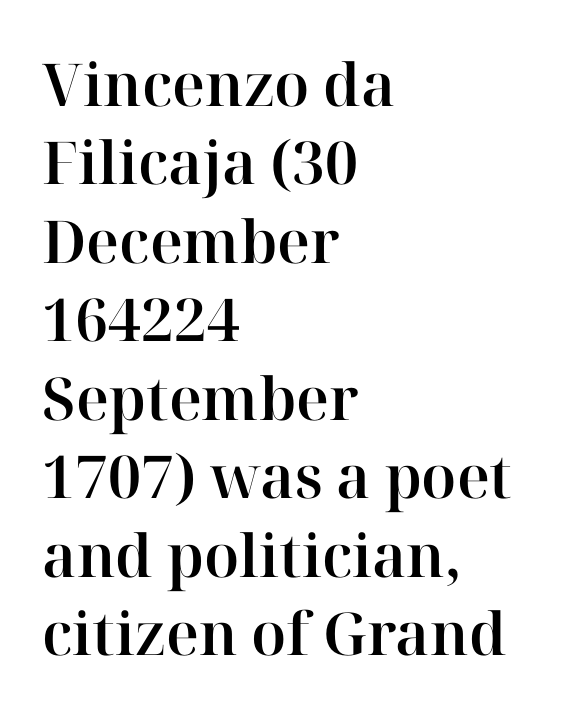
The compositor pushed each line to the left boundary. You could not count columns in this text — the font is proportionally spaced. The typography opts for an upright posture over an oblique one. Spacing between characters is what you'd get straight out of the box. Has an underline been added? It has not. This sample keeps an unexceptional amount of space between lines.
